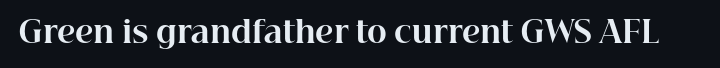
Spacing verdict: proportional, widths tailored to each character. Nobody drew a line under any word here. Chunky letters — that's bold for sure. Students, note that the glyphs here touch the page at normal intervals. The glyphs in this specimen are seriffed.
